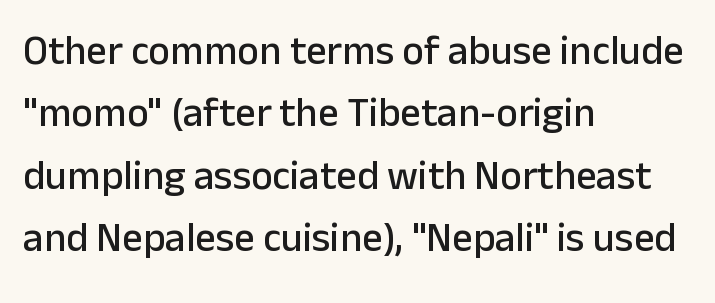
The image shows 41 px sans-serif type, upright; set left-aligned, normal line spacing (1.52x), normal letter spacing, not underlined; low stroke contrast and a medium x-height.
